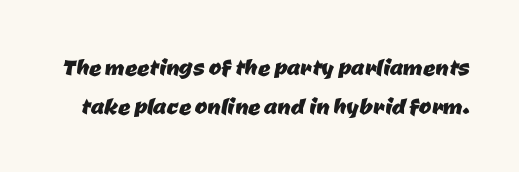
Q: Is the typeface a serif or a sans-serif typeface? A: Sans-serif.
Q: Is the text underlined? A: No.
Q: Is the spacing between letters normal or unusually wide? A: Normal.
Q: Is the spacing between lines tight, normal or loose? A: Normal.
Q: Width (condensed, normal, or wide)? A: Normal.
Q: Stroke contrast? A: Low.
Q: x-height? A: Medium.
Q: Monospaced? A: No.
